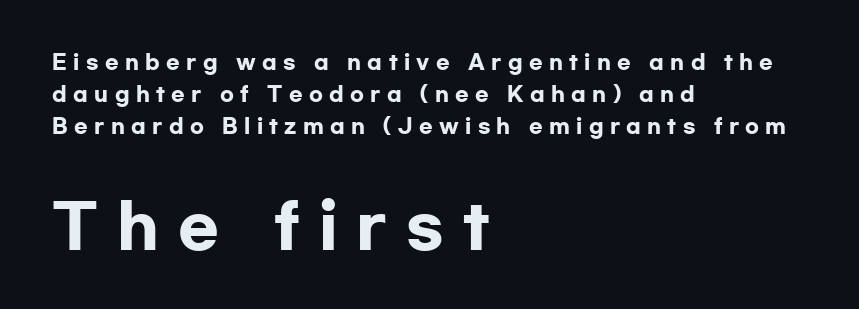
{"serif": "no", "italic": "no", "bold": "yes", "weight": "heavy", "width": "wide", "stroke_contrast": "low", "x_height": "medium", "monospaced": "no", "underline": "no", "align": "left", "line_spacing": "normal", "line_spacing_ratio": 1.61, "letter_spacing": "wide", "letter_spacing_em": 0.32, "larger_block": "second", "size_ratio": 3.0, "glyph_px": 60}
